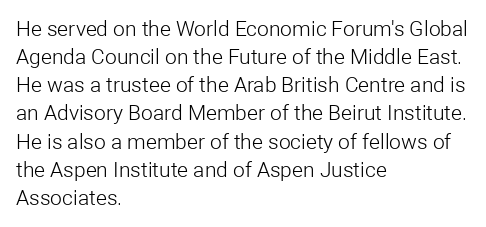
Visually the block forms a straight wall on the left and a jagged coastline on the right. Style check: upright. Bold? No — there's no thickening of the strokes. Notice how descenders clear the ascenders below comfortably — that's standard leading. Each word holds together tightly as a unit, with standard inter-letter gaps.
